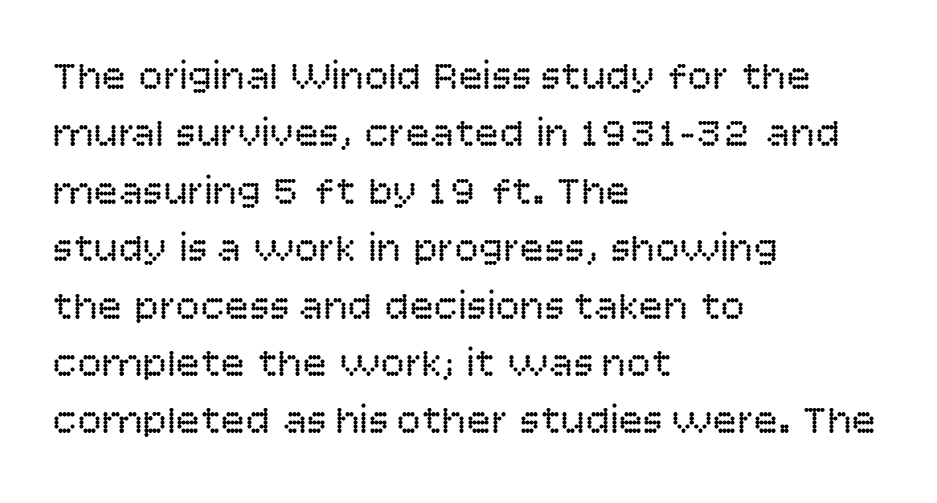
Q: Is the text bold? A: No.
Q: Is the text italic (slanted)? A: No, it is upright.
Q: Is the typeface a serif or a sans-serif typeface? A: Sans-serif.
Q: Is the text underlined? A: No.
Q: How is the paragraph aligned? A: Left-aligned.
Q: Is the spacing between letters normal or unusually wide? A: Normal.
Q: Is the spacing between lines tight, normal or loose? A: Normal.
Q: Width (condensed, normal, or wide)? A: Normal.
Q: Stroke contrast? A: Low.
Q: x-height? A: Large.
Q: Monospaced? A: No.
